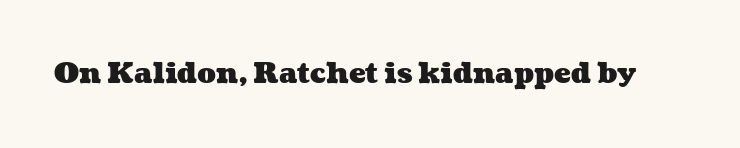
Descenders hang freely into open space. The passage shown is emphatically bold. Do the characters align in a grid? No, the font is proportional. Characters follow at the spacing the type designer built in.
